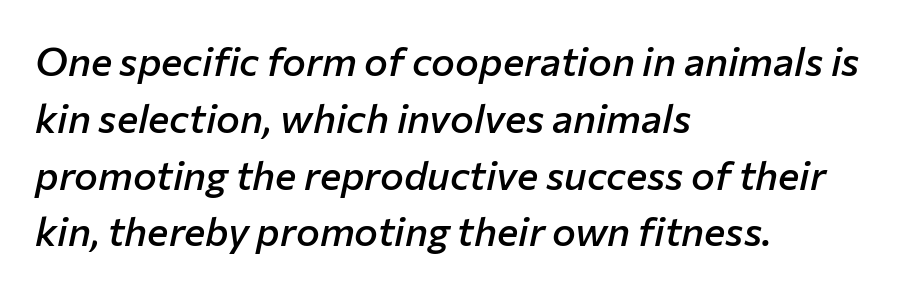
{"italic": "yes", "lean": "right", "slant_degrees": 12, "bold": "semi", "weight": "semibold", "width": "normal", "stroke_contrast": "low", "x_height": "medium", "monospaced": "no", "underline": "no", "align": "left", "line_spacing": "normal", "line_spacing_ratio": 1.42, "letter_spacing": "normal", "letter_spacing_em": 0.0, "glyph_px": 40}
